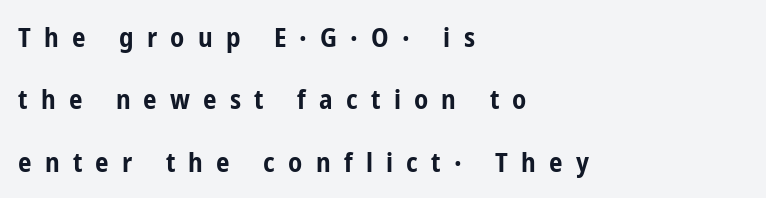
{"italic": "no", "bold": "yes", "underline": "no", "align": "left", "line_spacing": "loose", "line_spacing_ratio": 2.31, "letter_spacing": "wide", "letter_spacing_em": 0.49, "glyph_px": 27}
